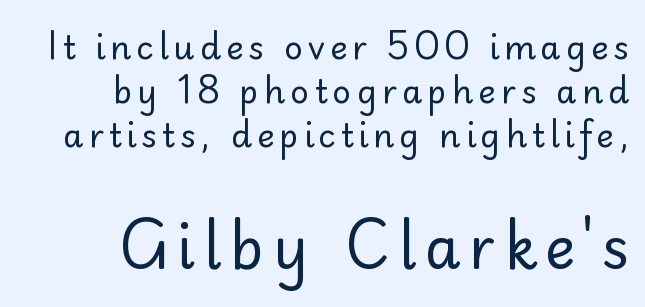
{"serif": "no", "italic": "no", "bold": "no", "weight": "regular", "width": "normal", "stroke_contrast": "low", "x_height": "small", "monospaced": "no", "underline": "no", "align": "right", "line_spacing": "normal", "line_spacing_ratio": 1.33, "larger_block": "second", "size_ratio": 1.76, "glyph_px": 58}
